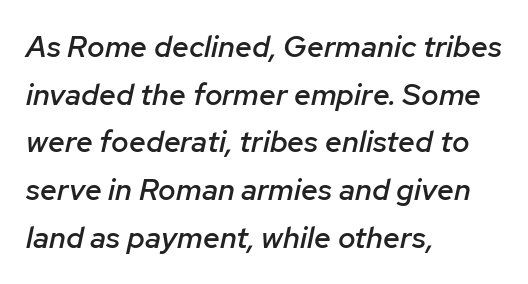
Italic? Definitely — the glyphs are oblique. Descender tails drop into unmarked territory. The paragraph shown leans on its left margin. The designer left line spacing at the default. Heft: intermediate — a semibold. The passage shown is typed in a proportional face where columns would drift.
